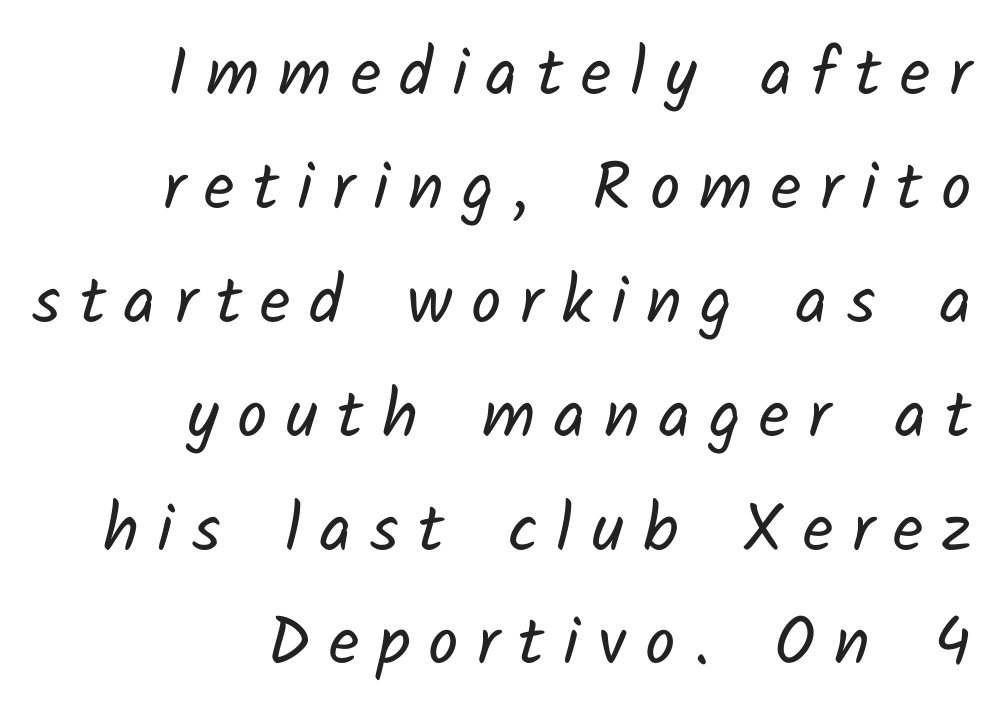
The image shows 67 px regular-weight sans-serif type; set right-aligned, normal line spacing (1.7x), unusually wide letter spacing (+0.28 em), not underlined; low stroke contrast and a medium x-height.
